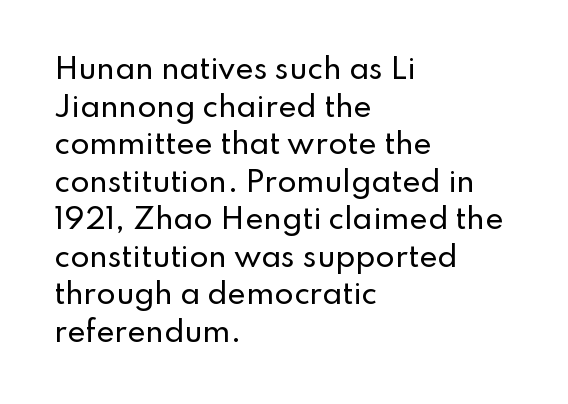
The image shows 28 px sans-serif type, upright; set left-aligned, normal line spacing (1.34x), normal letter spacing, not underlined; low stroke contrast and a small x-height.
